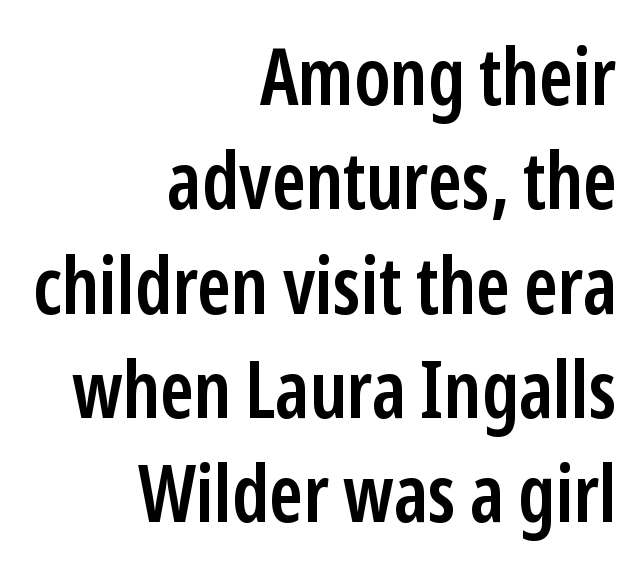
The image shows 79 px semibold, condensed sans-serif type, upright; set right-aligned, normal line spacing (1.32x), normal letter spacing, not underlined; low stroke contrast and a medium x-height.
